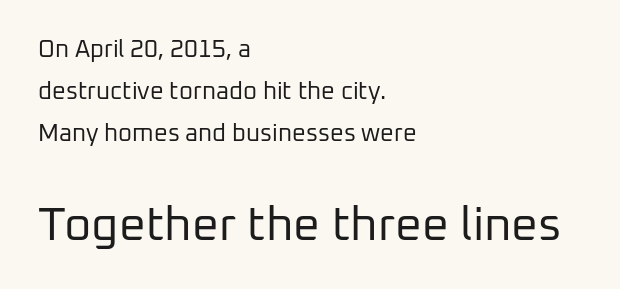
Q: Is the text bold? A: No.
Q: Is the text italic (slanted)? A: No, it is upright.
Q: Is the typeface a serif or a sans-serif typeface? A: Sans-serif.
Q: Is the text underlined? A: No.
Q: How is the paragraph aligned? A: Left-aligned.
Q: Is the spacing between letters normal or unusually wide? A: Normal.
Q: Which block of text is set in a larger size, the first (top) or the second (bottom)? A: The second (bottom) one.
Q: Width (condensed, normal, or wide)? A: Normal.
Q: Stroke contrast? A: Low.
Q: x-height? A: Medium.
Q: Monospaced? A: No.
